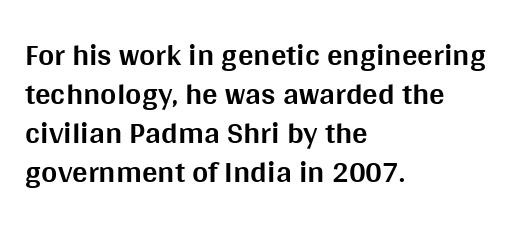
{"serif": "no", "italic": "no", "bold": "yes", "weight": "bold", "width": "normal", "stroke_contrast": "medium", "x_height": "large", "monospaced": "no", "underline": "no", "align": "left", "line_spacing": "normal", "line_spacing_ratio": 1.26, "letter_spacing": "normal", "letter_spacing_em": 0.0, "glyph_px": 31}
